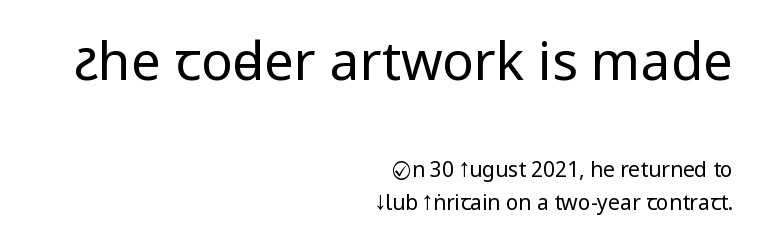
Q: Is the text bold? A: No.
Q: Is the text italic (slanted)? A: No, it is upright.
Q: Is the typeface a serif or a sans-serif typeface? A: Sans-serif.
Q: Is the text underlined? A: No.
Q: How is the paragraph aligned? A: Right-aligned.
Q: Is the spacing between letters normal or unusually wide? A: Normal.
Q: Is the spacing between lines tight, normal or loose? A: Normal.
Q: Which block of text is set in a larger size, the first (top) or the second (bottom)? A: The first (top) one.
Q: Width (condensed, normal, or wide)? A: Condensed.
Q: Stroke contrast? A: Low.
